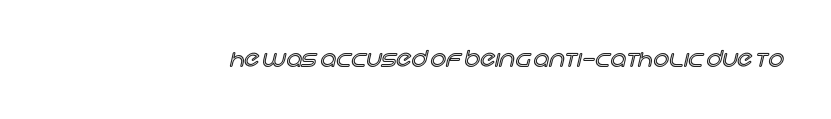
Q: Is the text italic (slanted)? A: Yes.
Q: Is the text underlined? A: No.
Q: Is the spacing between letters normal or unusually wide? A: Normal.
